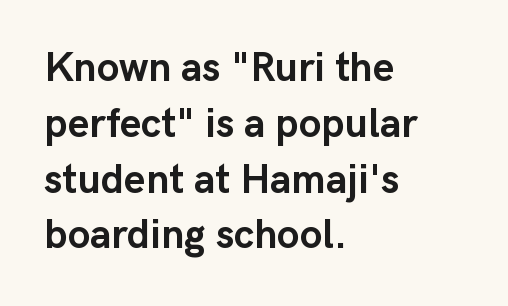
Q: Is the text bold? A: Yes.
Q: Is the text italic (slanted)? A: No, it is upright.
Q: Is the typeface a serif or a sans-serif typeface? A: Sans-serif.
Q: Is the text underlined? A: No.
Q: How is the paragraph aligned? A: Left-aligned.
Q: Is the spacing between letters normal or unusually wide? A: Normal.
Q: Is the spacing between lines tight, normal or loose? A: Normal.
Q: Width (condensed, normal, or wide)? A: Normal.
Q: Stroke contrast? A: Low.
Q: x-height? A: Medium.
Q: Monospaced? A: No.
